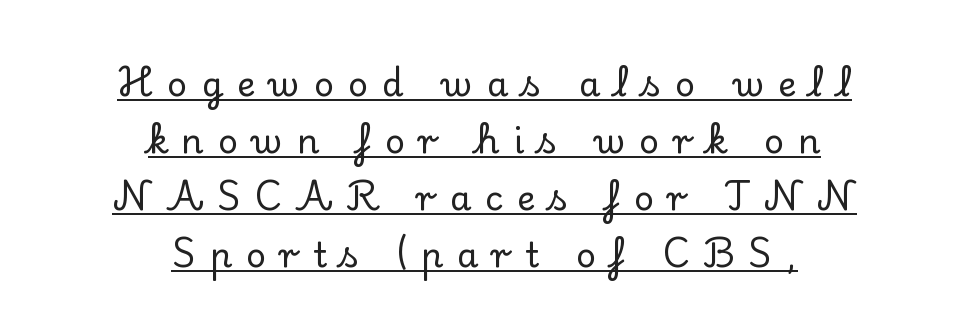
The image shows 35 px serif type, upright; set centered, normal line spacing (1.63x), unusually wide letter spacing (+0.39 em), underlined; low stroke contrast and a small x-height.
